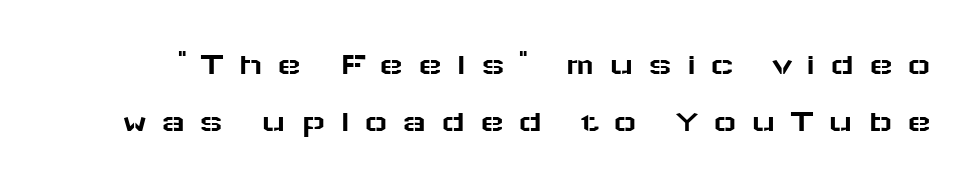
Q: Is the text italic (slanted)? A: No, it is upright.
Q: Is the typeface a serif or a sans-serif typeface? A: Sans-serif.
Q: Is the text underlined? A: No.
Q: Is the spacing between letters normal or unusually wide? A: Unusually wide.
Q: Width (condensed, normal, or wide)? A: Wide.
Q: Stroke contrast? A: Low.
Q: x-height? A: Medium.
Q: Monospaced? A: No.
